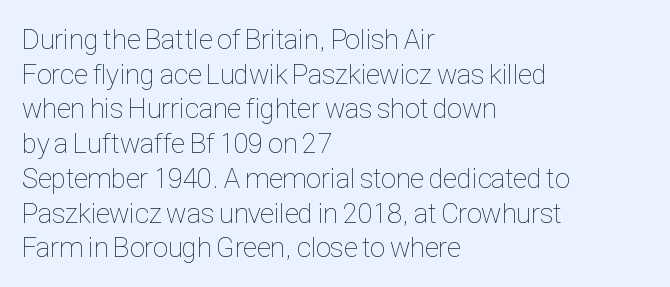
The image shows 28 px thin, condensed type, upright; set left-aligned, line spacing 1.24x, normal letter spacing, not underlined; low stroke contrast and a medium x-height.
